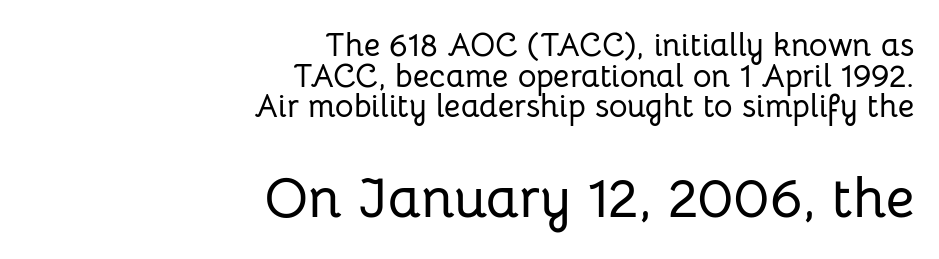
The tracking reads as untouched default to a designer's eye. This sample has the flowing, uneven cadence of proportional lettering. The paragraph has a hard right edge and a soft left edge. Look at the glyph heights: the lower group is clearly the bigger setting. Each new line begins almost immediately beneath the previous one. This sample uses a sans-serif face.
